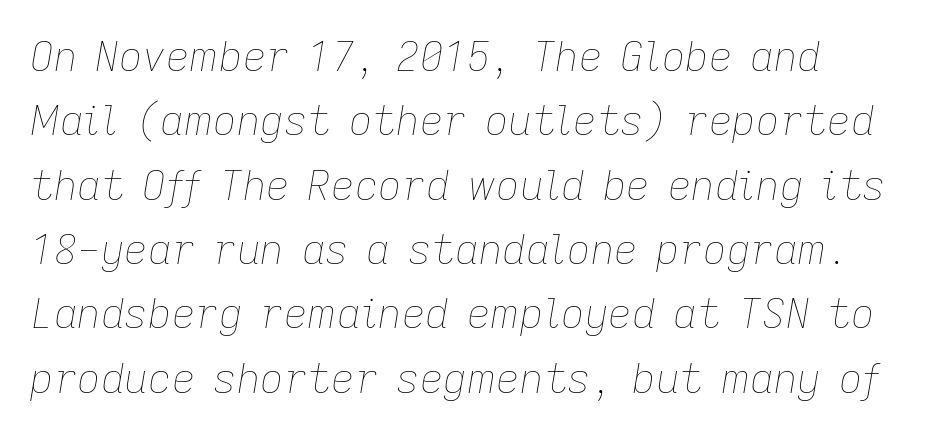
This block has exactly the height ordinary leading produces. Looks like regular typesetting: each glyph gets only the width it needs. This is not heavy type; no bold has been used. It's the slanting kind of type. Beneath every word, the page is bare. The horizontal fit of the characters is conventional and even.
